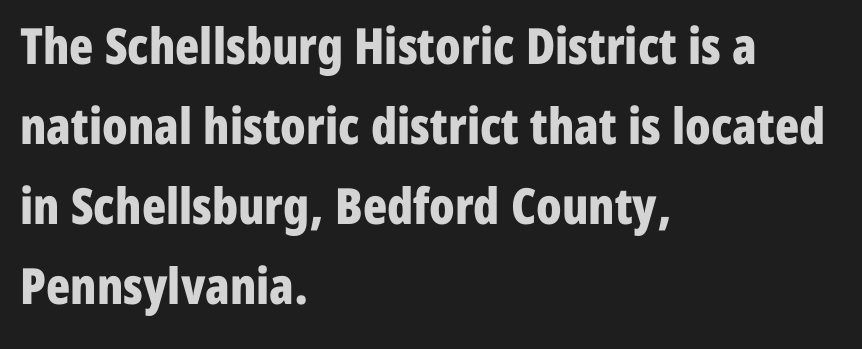
{"serif": "no", "italic": "no", "bold": "yes", "weight": "bold", "width": "condensed", "stroke_contrast": "low", "x_height": "medium", "monospaced": "no", "underline": "no", "align": "left", "line_spacing": "normal", "line_spacing_ratio": 1.6, "letter_spacing": "normal", "letter_spacing_em": 0.0, "glyph_px": 50}
